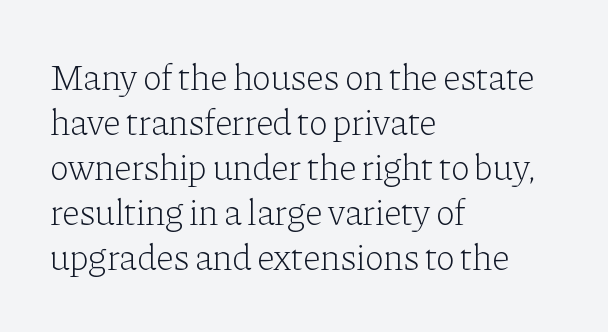
Q: Is the text bold? A: No.
Q: Is the text italic (slanted)? A: No, it is upright.
Q: Is the typeface a serif or a sans-serif typeface? A: Serif.
Q: Is the text underlined? A: No.
Q: How is the paragraph aligned? A: Left-aligned.
Q: Is the spacing between letters normal or unusually wide? A: Normal.
Q: Is the spacing between lines tight, normal or loose? A: Normal.
Q: Width (condensed, normal, or wide)? A: Normal.
Q: Stroke contrast? A: Low.
Q: x-height? A: Medium.
Q: Monospaced? A: No.
